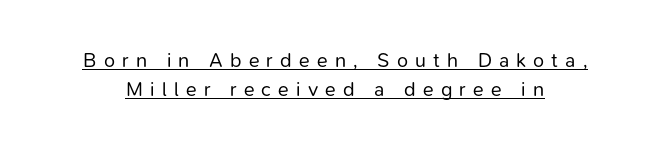
The image shows 20 px text type, upright; set normal line spacing (1.44x), unusually wide letter spacing (+0.36 em), underlined.
